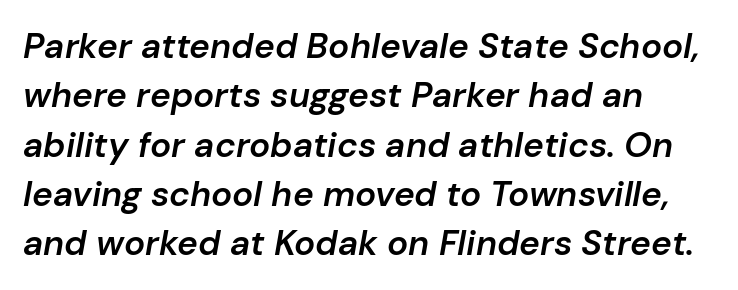
Q: Is the text bold? A: Semi-bold.
Q: Is the text italic (slanted)? A: Yes, it leans right by about 10 degrees.
Q: Is the text underlined? A: No.
Q: How is the paragraph aligned? A: Left-aligned.
Q: Is the spacing between letters normal or unusually wide? A: Normal.
Q: Is the spacing between lines tight, normal or loose? A: Normal.
Q: Width (condensed, normal, or wide)? A: Normal.
Q: Stroke contrast? A: Low.
Q: x-height? A: Medium.
Q: Monospaced? A: No.
